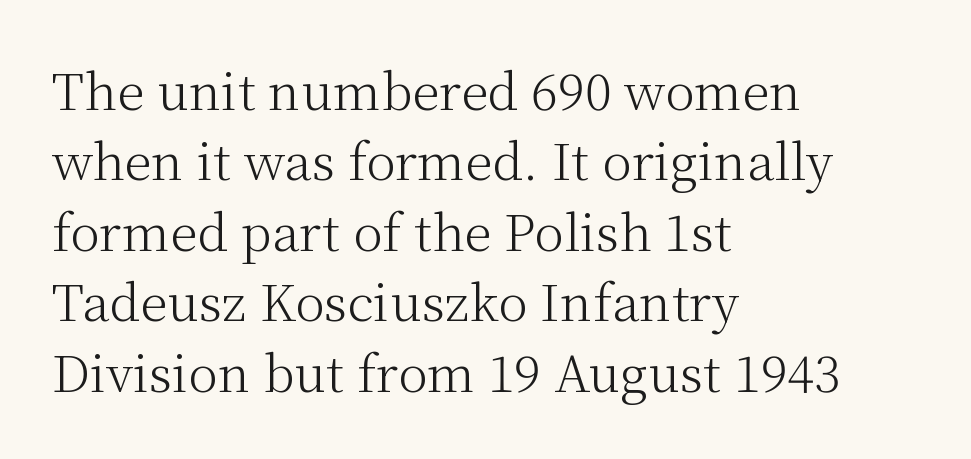
{"serif": "yes", "italic": "no", "bold": "no", "weight": "light", "width": "normal", "stroke_contrast": "medium", "x_height": "medium", "monospaced": "no", "underline": "no", "align": "left", "line_spacing": "normal", "line_spacing_ratio": 1.41, "letter_spacing": "normal", "letter_spacing_em": 0.0, "glyph_px": 50}
